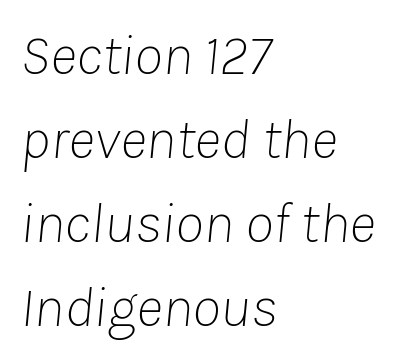
{"italic": "yes", "lean": "right", "slant_degrees": 8, "bold": "no", "weight": "thin", "width": "normal", "stroke_contrast": "low", "x_height": "medium", "monospaced": "no", "underline": "no", "align": "left", "line_spacing": "normal", "line_spacing_ratio": 1.45, "letter_spacing": "normal", "letter_spacing_em": 0.0, "glyph_px": 58}
